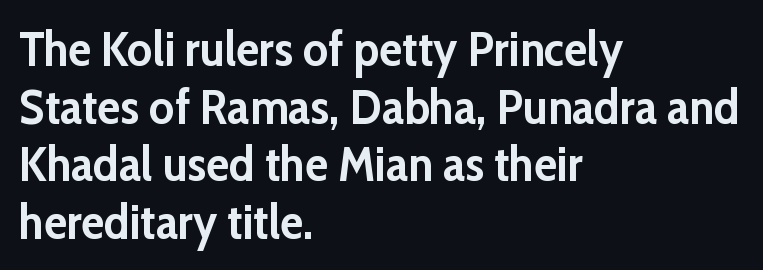
{"serif": "no", "italic": "no", "bold": "yes", "weight": "semibold", "width": "normal", "stroke_contrast": "low", "x_height": "medium", "monospaced": "no", "underline": "no", "align": "left", "line_spacing_ratio": 1.2, "letter_spacing": "normal", "letter_spacing_em": 0.0, "glyph_px": 48}
